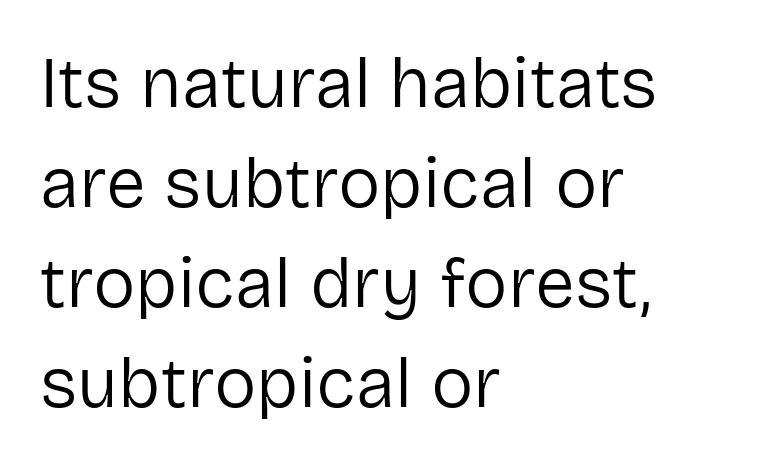
Stroke thickness stays within the range of a standard reading face or lighter. There is no visible air inserted between adjacent glyphs. Descender tails drop into unmarked territory. This sample has the flowing, uneven cadence of proportional lettering. Letterform terminals end flat and unadorned throughout the passage. Caption: multi-line text, flush left, ragged right.
